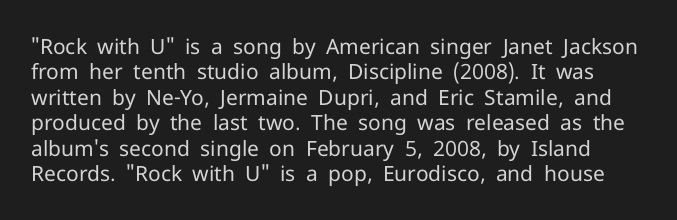
Vertical stems look standard width or narrower in stroke. This sample uses plain, unmodified letter spacing. Words float on clear page, feet unadorned. You can tell it's not italic because the verticals are truly vertical.
